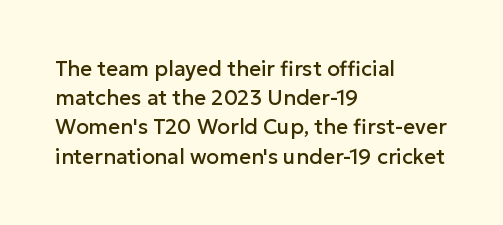
Q: Is the text italic (slanted)? A: No, it is upright.
Q: Is the text underlined? A: No.
Q: How is the paragraph aligned? A: Left-aligned.
Q: Is the spacing between letters normal or unusually wide? A: Normal.
Q: Is the spacing between lines tight, normal or loose? A: Normal.
